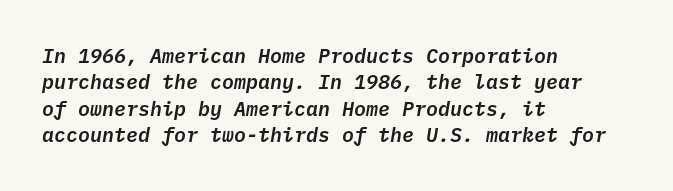
This rendering features lettering with no underline. There is no visible air inserted between adjacent glyphs. Horizontal bands of white between lines are of average thickness. Designer's note — italics engaged. Each line starts at the same left margin while the right side varies.
